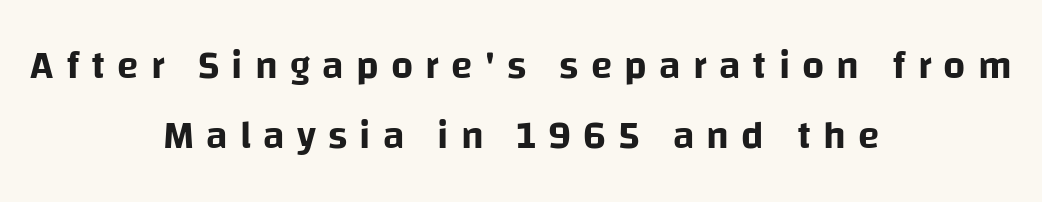
{"serif": "no", "italic": "no", "width": "normal", "stroke_contrast": "low", "x_height": "large", "monospaced": "no", "underline": "no", "align": "center", "line_spacing_ratio": 1.79, "letter_spacing": "wide", "letter_spacing_em": 0.31, "glyph_px": 39}
